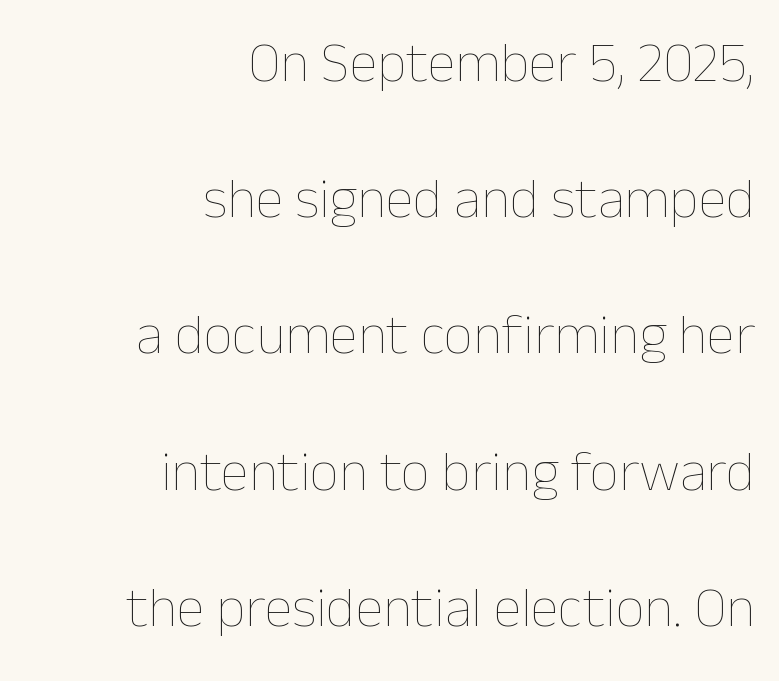
The image shows 57 px thin type, upright; set right-aligned, loose line spacing (2.39x), normal letter spacing, not underlined; low stroke contrast and a medium x-height.
